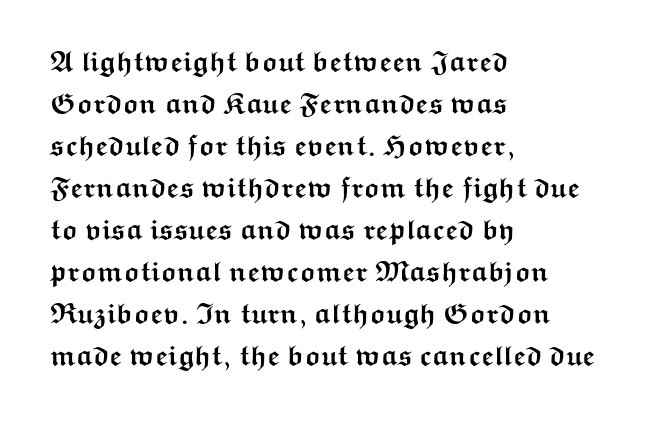
The image shows 28 px semibold, wide sans-serif type, upright; set left-aligned, normal line spacing (1.5x), normal letter spacing, not underlined; medium stroke contrast and a medium x-height.
